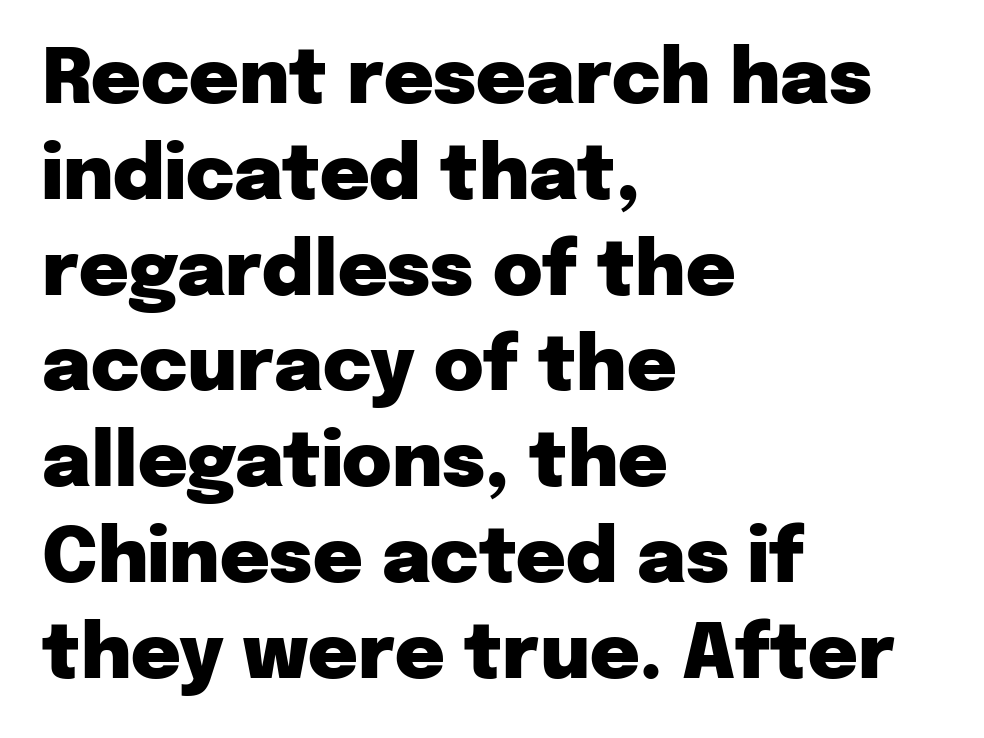
Q: Is the text bold? A: Yes.
Q: Is the text italic (slanted)? A: No, it is upright.
Q: Is the typeface a serif or a sans-serif typeface? A: Sans-serif.
Q: Is the text underlined? A: No.
Q: How is the paragraph aligned? A: Left-aligned.
Q: Is the spacing between letters normal or unusually wide? A: Normal.
Q: Is the spacing between lines tight, normal or loose? A: Normal.
Q: Width (condensed, normal, or wide)? A: Normal.
Q: Stroke contrast? A: Low.
Q: x-height? A: Medium.
Q: Monospaced? A: No.
